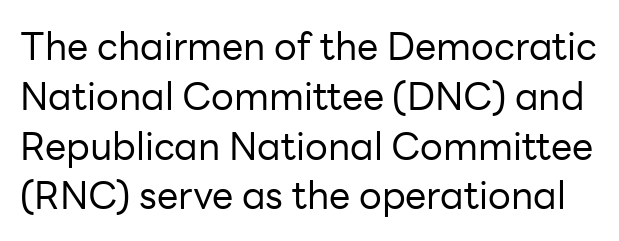
Q: Is the text bold? A: No.
Q: Is the text italic (slanted)? A: No, it is upright.
Q: Is the typeface a serif or a sans-serif typeface? A: Sans-serif.
Q: Is the text underlined? A: No.
Q: Is the spacing between letters normal or unusually wide? A: Normal.
Q: Is the spacing between lines tight, normal or loose? A: Normal.
Q: Width (condensed, normal, or wide)? A: Normal.
Q: Stroke contrast? A: Low.
Q: x-height? A: Medium.
Q: Monospaced? A: No.
